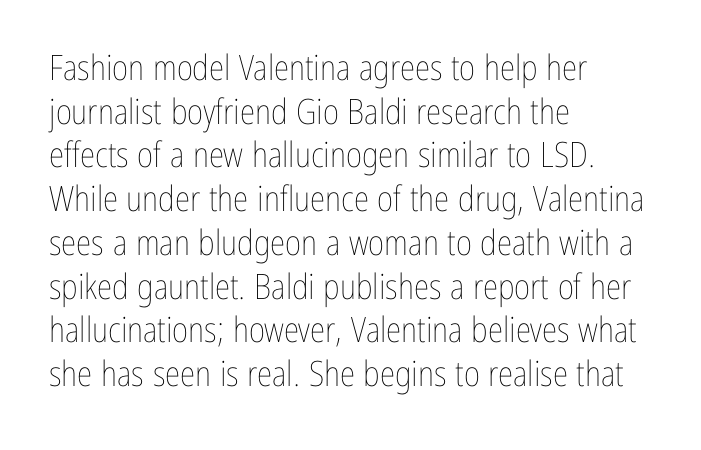
No italicization has been applied; the sample stays upright. Anything drawn beneath the words? Only blank space. All the whitespace from short lines collects on the right. Quick note: interline space is typical. Weight class: somewhere from thin through regular.
